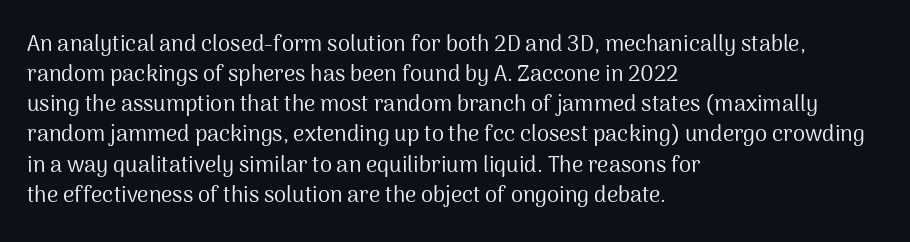
The image shows 22 px text type, upright; set left-aligned, normal line spacing (1.37x), normal letter spacing, not underlined.
